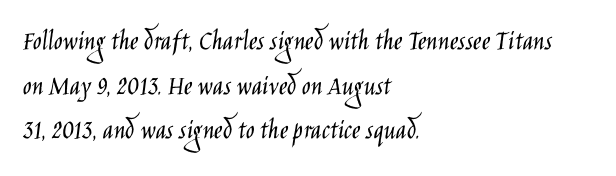
{"serif": "no", "bold": "no", "weight": "light", "width": "condensed", "stroke_contrast": "low", "x_height": "large", "monospaced": "no", "underline": "no", "align": "left", "line_spacing": "normal", "line_spacing_ratio": 1.54, "letter_spacing": "normal", "letter_spacing_em": 0.0, "glyph_px": 29}
